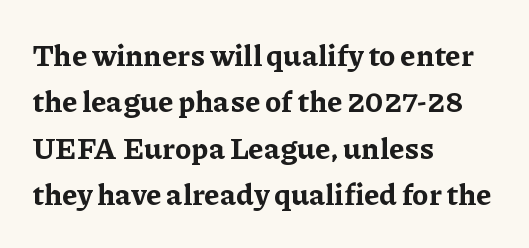
The image shows 30 px bold serif type, upright; set left-aligned, normal line spacing (1.55x), normal letter spacing, not underlined; low stroke contrast and a medium x-height.
